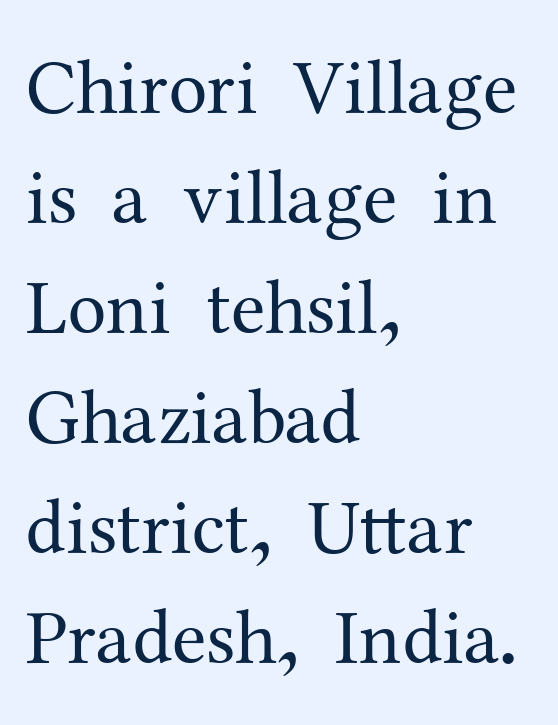
Q: Is the text bold? A: No.
Q: Is the text italic (slanted)? A: No, it is upright.
Q: Is the typeface a serif or a sans-serif typeface? A: Serif.
Q: Is the text underlined? A: No.
Q: How is the paragraph aligned? A: Left-aligned.
Q: Is the spacing between letters normal or unusually wide? A: Normal.
Q: Is the spacing between lines tight, normal or loose? A: Normal.
Q: Width (condensed, normal, or wide)? A: Normal.
Q: Stroke contrast? A: Medium.
Q: x-height? A: Medium.
Q: Monospaced? A: No.
